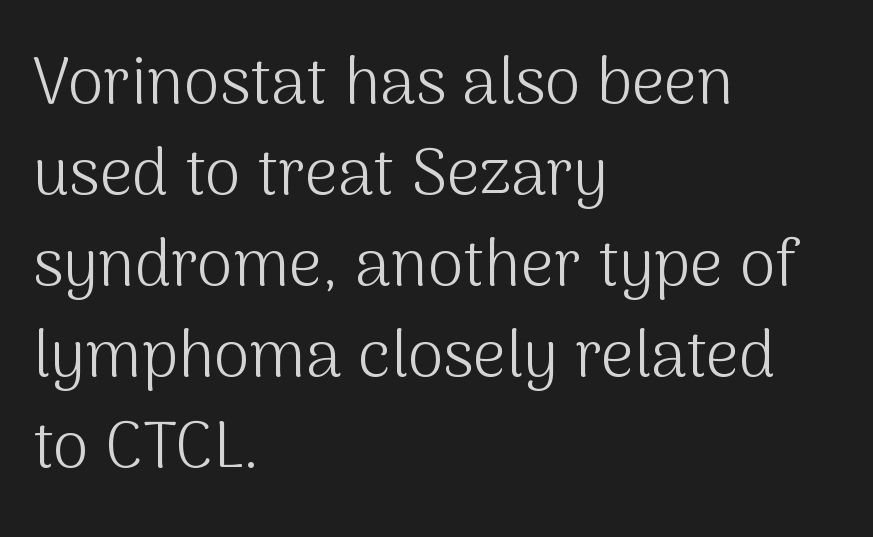
{"serif": "no", "italic": "no", "bold": "no", "weight": "light", "width": "normal", "stroke_contrast": "medium", "x_height": "medium", "monospaced": "no", "underline": "no", "align": "left", "line_spacing": "normal", "line_spacing_ratio": 1.4, "letter_spacing": "normal", "letter_spacing_em": 0.0, "glyph_px": 65}
